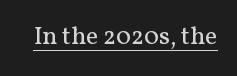
{"italic": "no", "bold": "no", "underline": "yes", "letter_spacing": "normal", "letter_spacing_em": 0.0, "glyph_px": 25}
